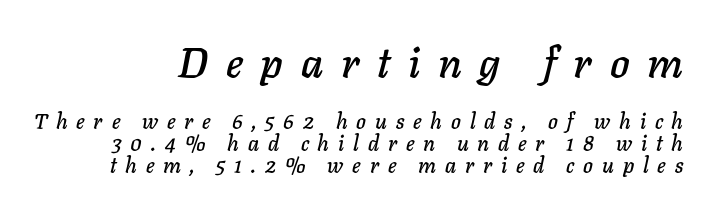
A student would notice the top passage is typeset larger than what follows. A typesetter would call this proportional, since set widths differ per character. A typesetter would mark this as italic. Reading down the column, the eye jumps only a short way to each next line. The specimen omits any rule beneath the text block's lines. Loose tracking; the words dissolve into strings of separated letters.
